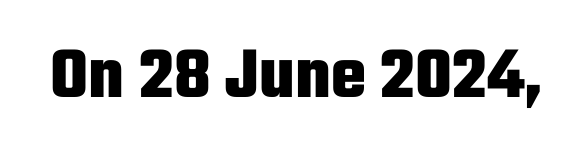
The glyphs in this specimen are sans serif. Do the letters lean? They stand straight. Looks like regular typesetting: each glyph gets only the width it needs. Clear beneath every line of the passage.
